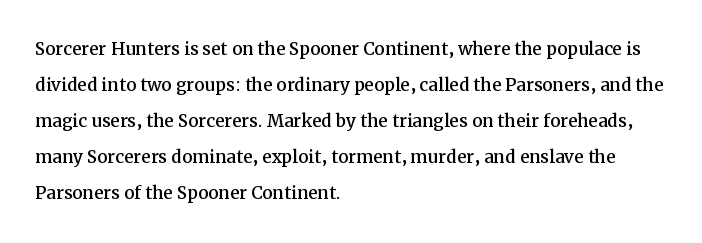
The image shows 23 px text type, upright; set left-aligned, normal line spacing (1.57x), normal letter spacing, not underlined.
